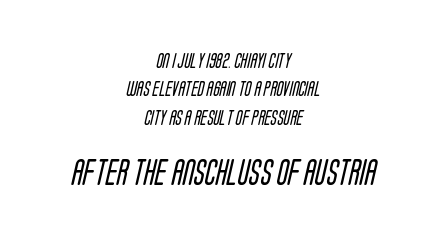
{"bold": "no", "underline": "no", "align": "center", "line_spacing_ratio": 1.89, "letter_spacing": "normal", "letter_spacing_em": 0.0, "larger_block": "second", "size_ratio": 1.73, "glyph_px": 26}
